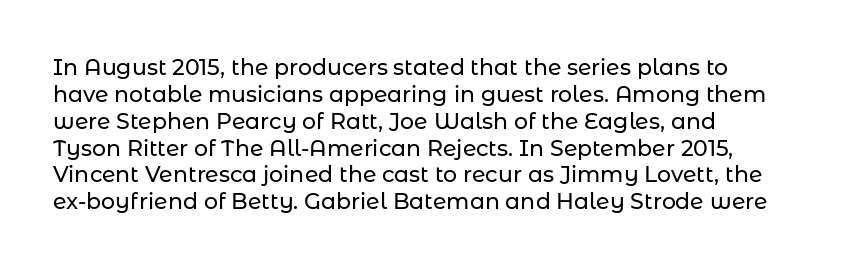
The image shows 22 px text type, upright; set left-aligned, line spacing 1.22x, normal letter spacing, not underlined.
